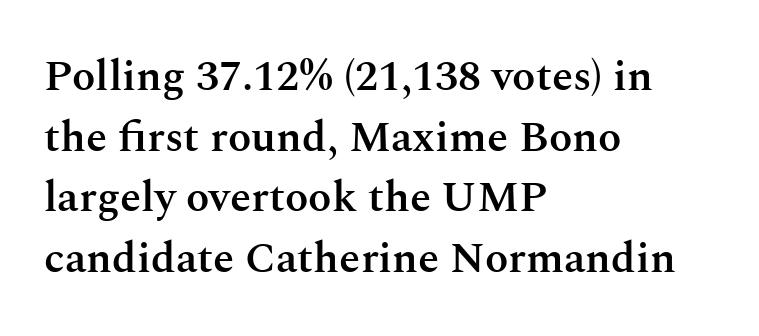
The image shows 43 px semibold serif type, upright; set left-aligned, normal line spacing (1.41x), normal letter spacing, not underlined; medium stroke contrast and a medium x-height.
